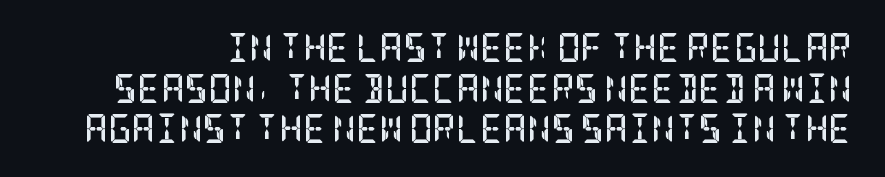
{"serif": "yes", "italic": "no", "bold": "yes", "weight": "semibold", "width": "condensed", "stroke_contrast": "low", "x_height": "large", "underline": "no", "line_spacing": "normal", "line_spacing_ratio": 1.4, "letter_spacing": "normal", "letter_spacing_em": 0.0, "glyph_px": 29}
